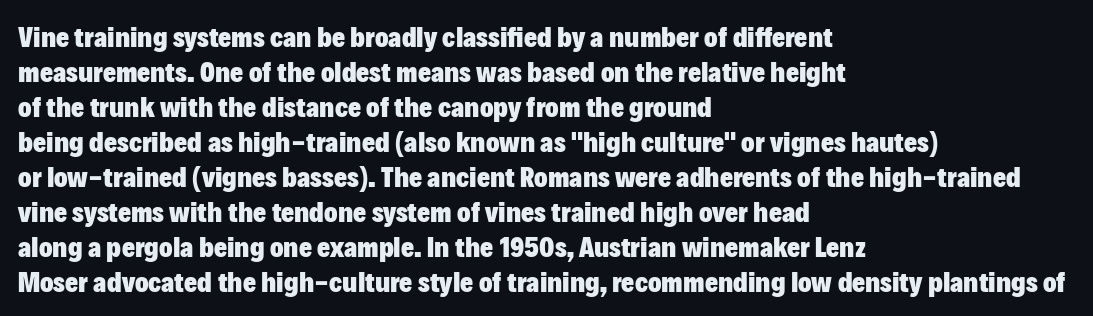
The image shows 28 px heavy sans-serif type, upright; set left-aligned, normal line spacing (1.25x), normal letter spacing, not underlined; low stroke contrast and a medium x-height.
